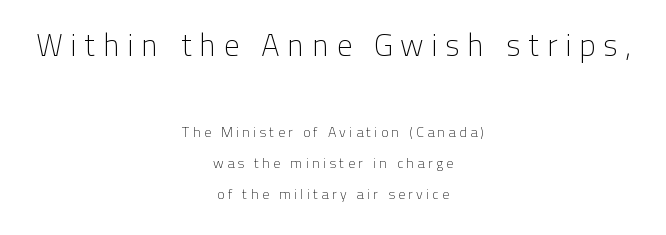
{"serif": "no", "italic": "no", "bold": "no", "weight": "light", "width": "normal", "stroke_contrast": "low", "x_height": "medium", "monospaced": "no", "underline": "no", "align": "center", "line_spacing": "loose", "line_spacing_ratio": 2.22, "letter_spacing": "wide", "letter_spacing_em": 0.23, "larger_block": "first", "size_ratio": 2.21, "glyph_px": 31}
